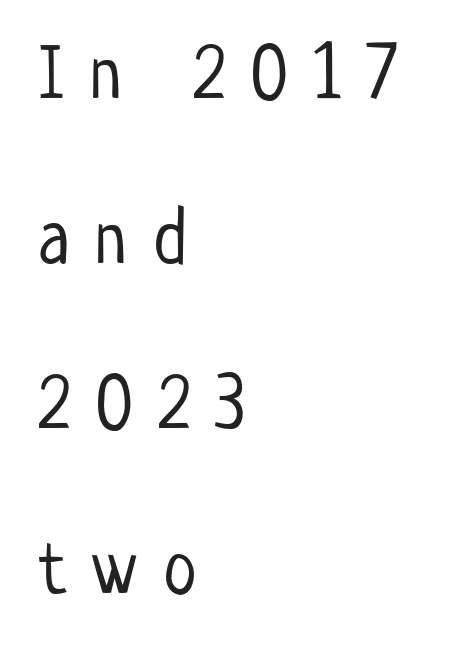
Do the characters align in a grid? No, the font is proportional. Stems and bowls with no extra thickness — not bold. Horizontal alignment here is leftward, the default for most running prose. This sample uses an upright cut, with every glyph sitting square on the baseline. Successive baselines arrive slowly, with a big drop between each. Descenders hang freely into open space.
